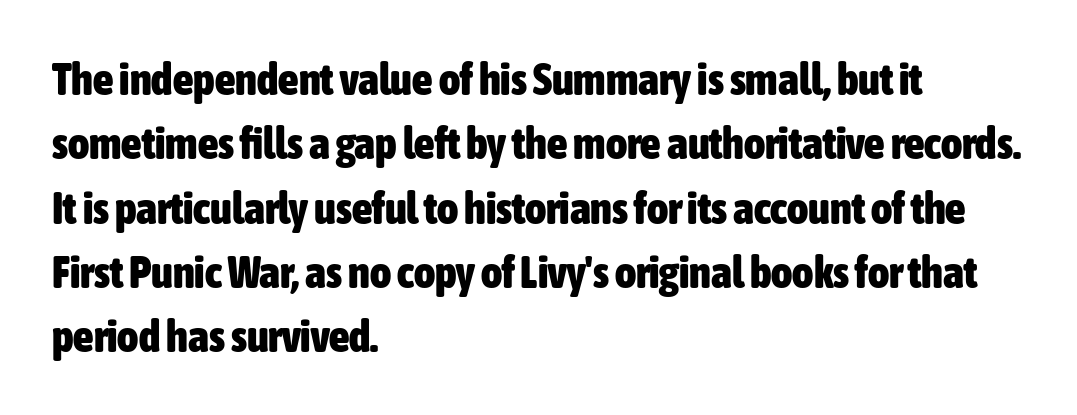
The image shows 45 px heavy, condensed sans-serif type, upright; set left-aligned, normal line spacing (1.43x), normal letter spacing, not underlined; low stroke contrast and a medium x-height.
